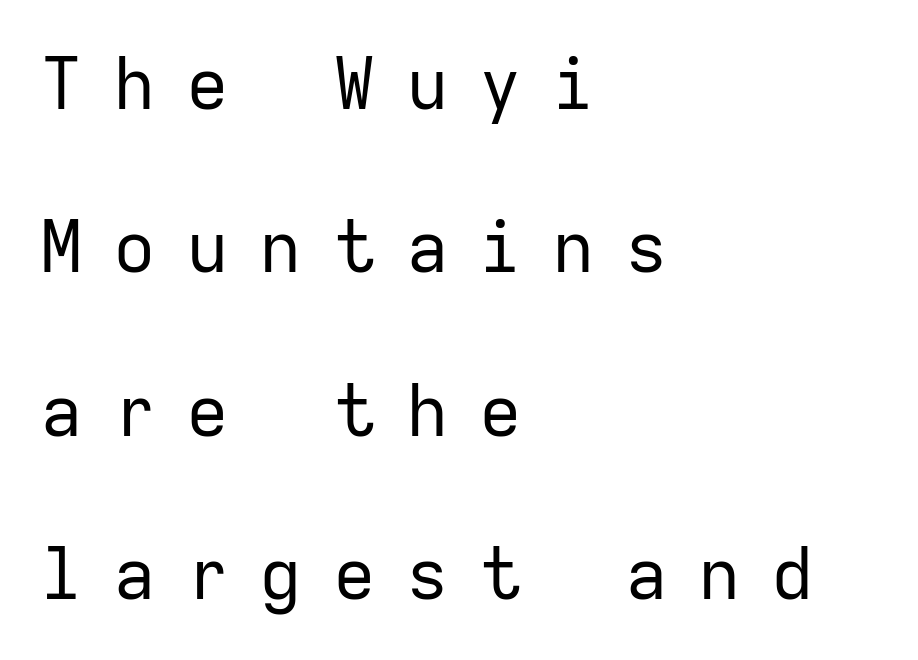
{"serif": "no", "italic": "no", "bold": "no", "weight": "regular", "width": "normal", "stroke_contrast": "low", "x_height": "medium", "monospaced": "yes", "underline": "no", "align": "left", "line_spacing": "loose", "line_spacing_ratio": 2.3, "letter_spacing": "wide", "letter_spacing_em": 0.43, "glyph_px": 71}
